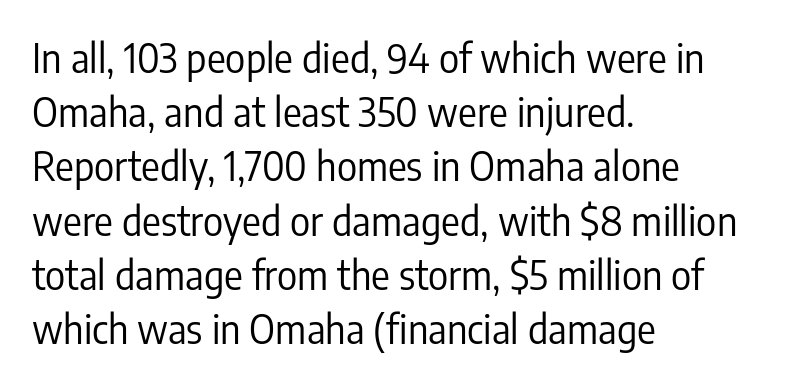
Check the space under the baseline: it is left empty. Does the type have serifs? No, each stem ends abruptly. The specimen reads as upright at a glance. Line starts are locked; line ends wander. Here the glyphs are tracked normally, forming tight word shapes.
